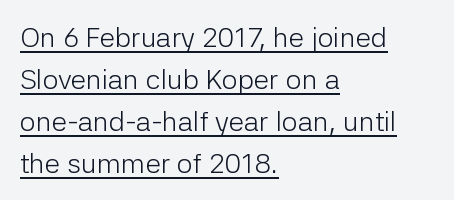
Varying glyph widths throughout — classic text-font behaviour. Is there any slant? The stems are plumb. This sample uses a sans-serif face. Left-aligned paragraph, ragged on the right.
